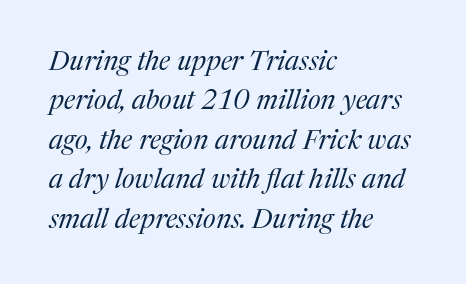
{"italic": "yes", "lean": "right", "slant_degrees": 17, "bold": "no", "underline": "no", "align": "left", "line_spacing": "normal", "line_spacing_ratio": 1.46, "letter_spacing": "normal", "letter_spacing_em": 0.0, "glyph_px": 27}
